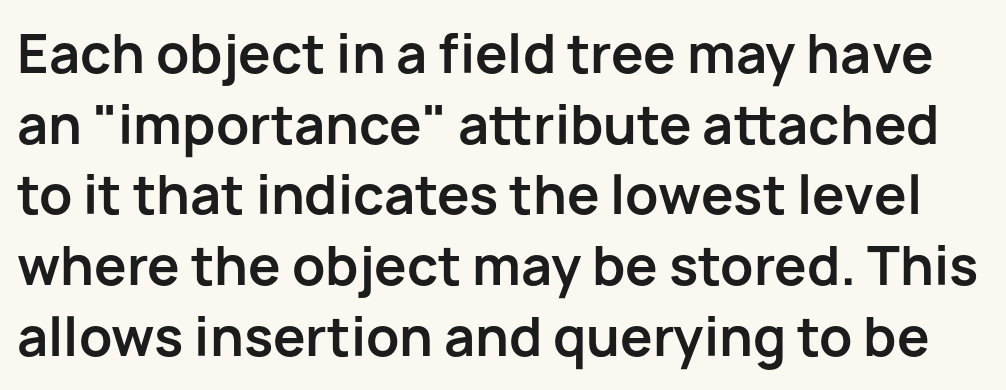
Q: Is the text bold? A: Yes.
Q: Is the text italic (slanted)? A: No, it is upright.
Q: Is the typeface a serif or a sans-serif typeface? A: Sans-serif.
Q: Is the text underlined? A: No.
Q: Is the spacing between letters normal or unusually wide? A: Normal.
Q: Is the spacing between lines tight, normal or loose? A: Normal.
Q: Width (condensed, normal, or wide)? A: Normal.
Q: Stroke contrast? A: Low.
Q: x-height? A: Medium.
Q: Monospaced? A: No.
